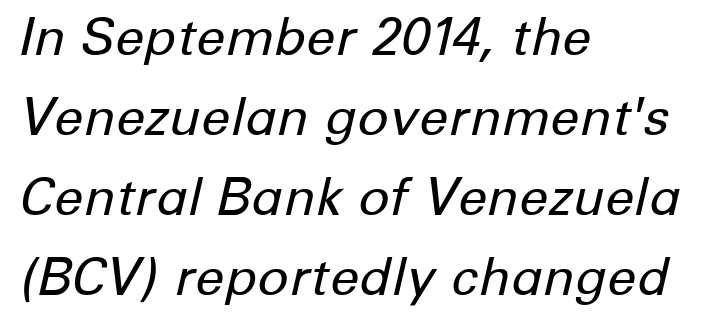
A typesetter would mark this as italic. The lines in this sample share a left origin and differ only in where they stop. The designer left line spacing at the default. Only glyphs here, with clear space below each row.
